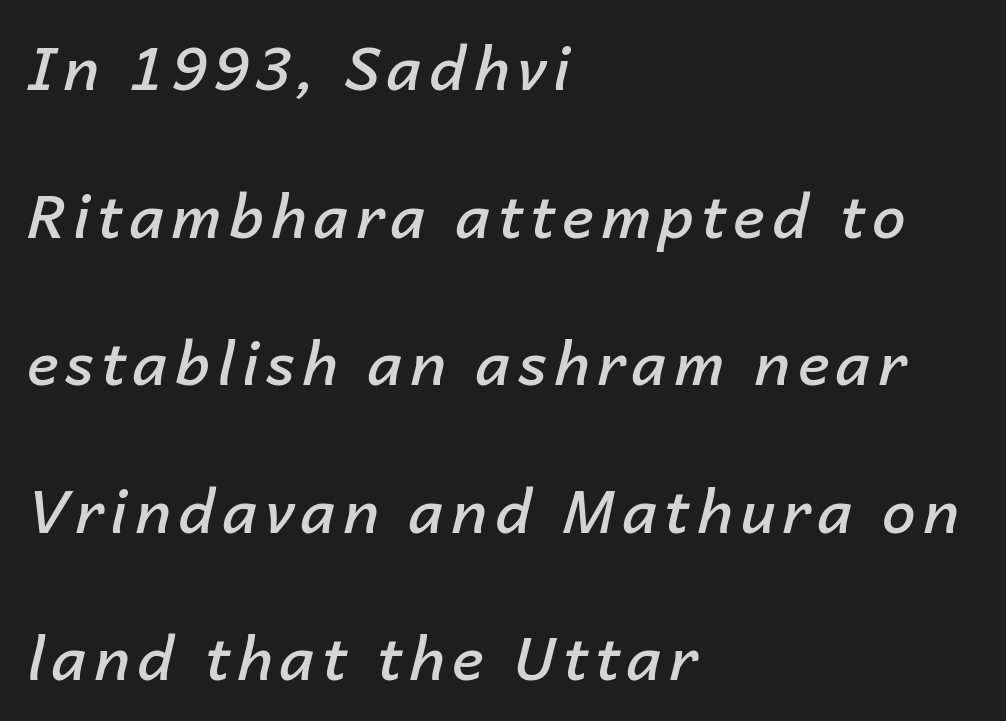
The image shows 60 px semibold type, italic (leaning right); set left-aligned, loose line spacing (2.46x), not underlined; low stroke contrast and a medium x-height.
